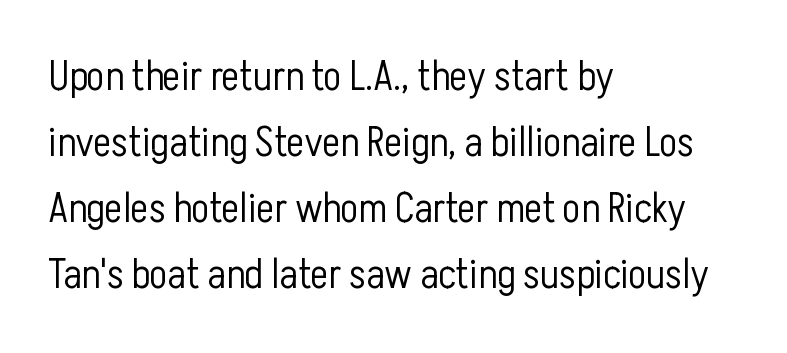
Q: Is the text bold? A: No.
Q: Is the text italic (slanted)? A: No, it is upright.
Q: Is the typeface a serif or a sans-serif typeface? A: Sans-serif.
Q: Is the text underlined? A: No.
Q: How is the paragraph aligned? A: Left-aligned.
Q: Is the spacing between letters normal or unusually wide? A: Normal.
Q: Is the spacing between lines tight, normal or loose? A: Normal.
Q: Width (condensed, normal, or wide)? A: Condensed.
Q: Stroke contrast? A: Low.
Q: x-height? A: Medium.
Q: Monospaced? A: No.
